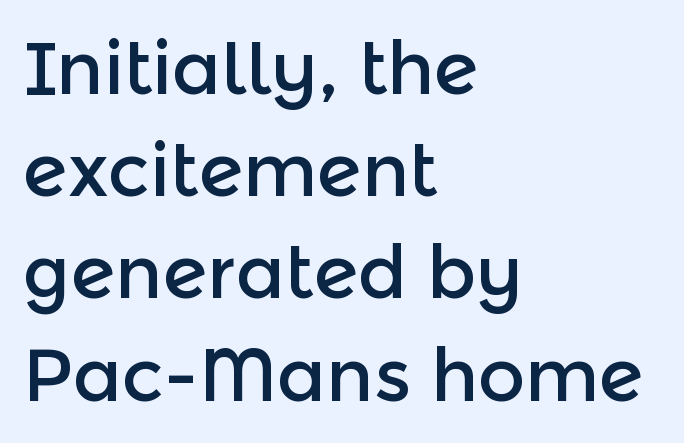
The glyphs in this specimen are sans serif. Left-aligned paragraph, ragged on the right. The passage shown is not underscored anywhere. Whoever set this chose a conventional vertical rhythm.
